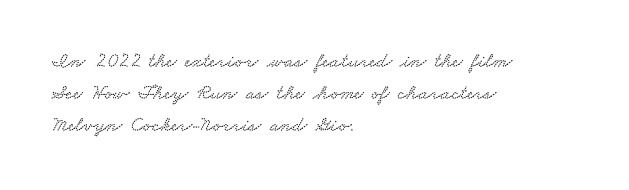
{"underline": "no", "align": "left", "line_spacing": "normal", "line_spacing_ratio": 1.52, "letter_spacing": "normal", "letter_spacing_em": 0.0, "glyph_px": 21}
